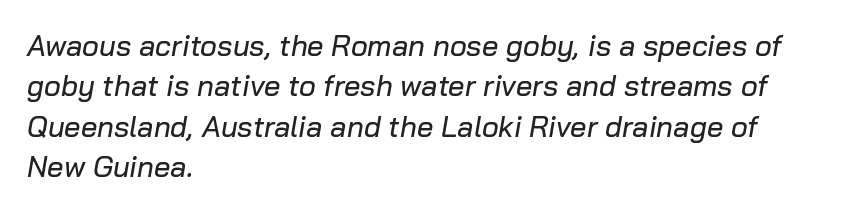
{"italic": "yes", "lean": "right", "slant_degrees": 10, "width": "normal", "stroke_contrast": "low", "x_height": "medium", "monospaced": "no", "underline": "no", "align": "left", "line_spacing": "normal", "line_spacing_ratio": 1.39, "letter_spacing": "normal", "letter_spacing_em": 0.0, "glyph_px": 29}
